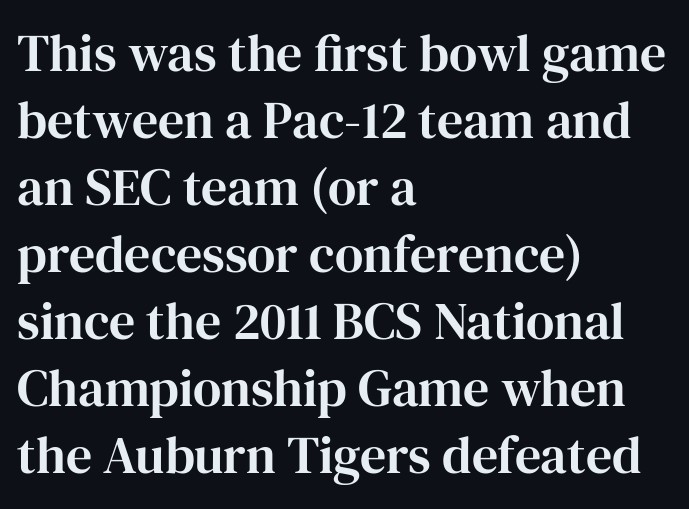
The image shows 52 px serif type, upright; set left-aligned, normal line spacing (1.29x), normal letter spacing, not underlined; high stroke contrast and a medium x-height.
